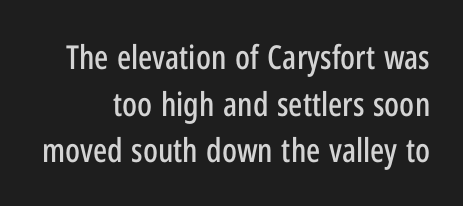
The image shows 33 px condensed sans-serif type, upright; set normal line spacing (1.41x), normal letter spacing, not underlined; low stroke contrast and a medium x-height.
